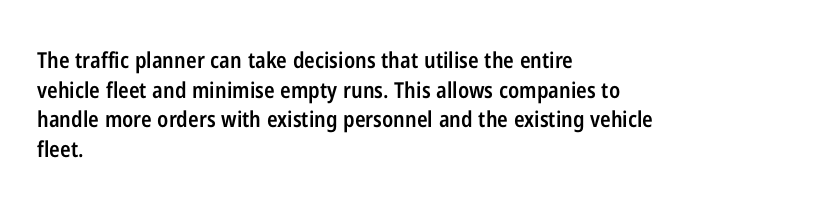
{"italic": "no", "bold": "semi", "underline": "no", "align": "left", "line_spacing": "normal", "line_spacing_ratio": 1.35, "letter_spacing": "normal", "letter_spacing_em": 0.0, "glyph_px": 22}
